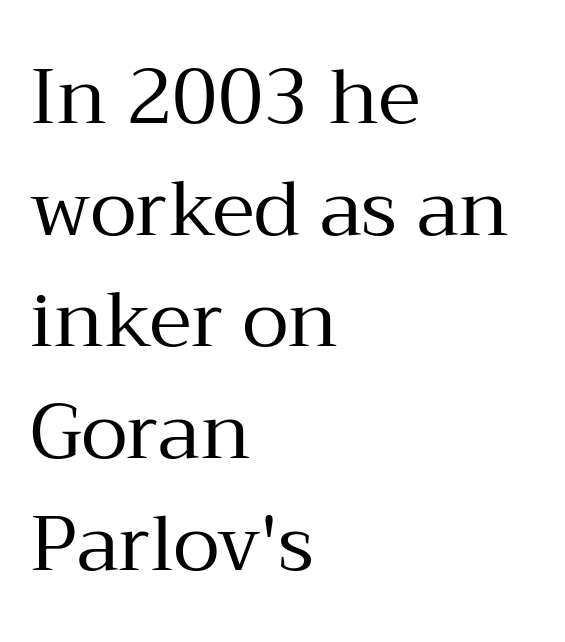
{"serif": "yes", "italic": "no", "bold": "no", "weight": "regular", "width": "normal", "stroke_contrast": "medium", "x_height": "medium", "monospaced": "no", "underline": "no", "align": "left", "line_spacing": "normal", "line_spacing_ratio": 1.45, "letter_spacing": "normal", "letter_spacing_em": 0.0, "glyph_px": 77}
